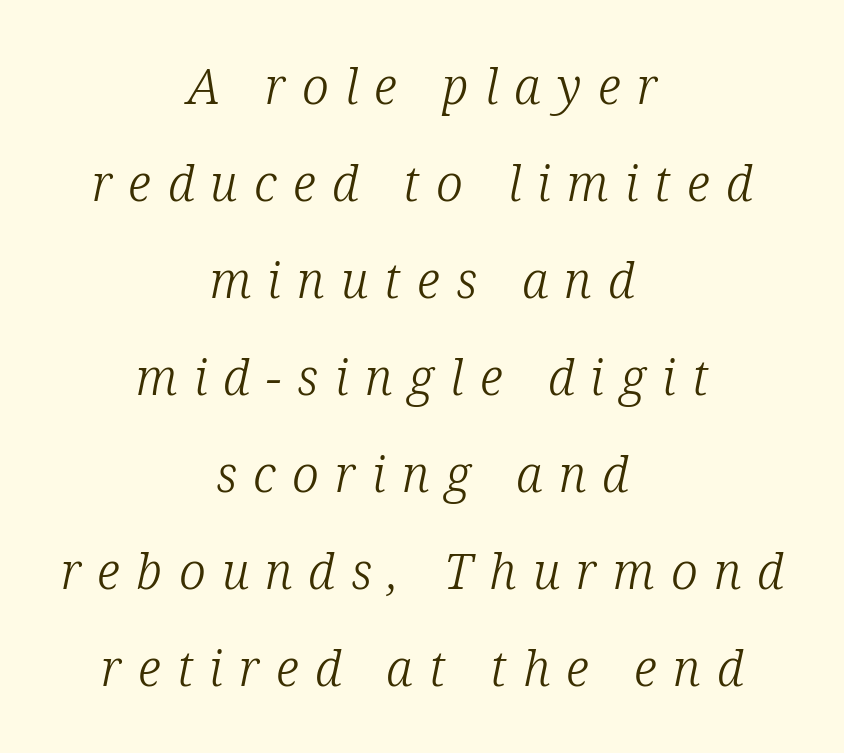
In terms of leading, this rendering errs on the spacious side. Weight: regular or lighter. Unmarked baselines from the first word to the last. Is the letter spacing exaggerated? Yes — the characters are pushed far apart. You could not count columns in this text — the font is proportionally spaced.
